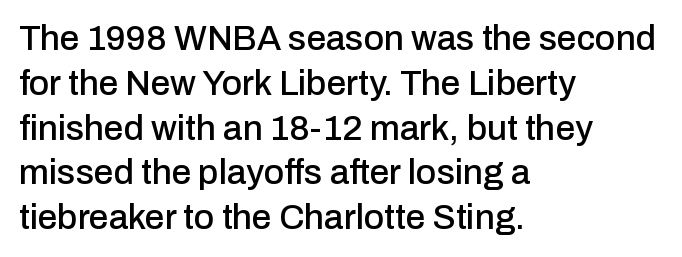
Q: Is the text italic (slanted)? A: No, it is upright.
Q: Is the typeface a serif or a sans-serif typeface? A: Sans-serif.
Q: Is the text underlined? A: No.
Q: How is the paragraph aligned? A: Left-aligned.
Q: Is the spacing between letters normal or unusually wide? A: Normal.
Q: Is the spacing between lines tight, normal or loose? A: Normal.
Q: Width (condensed, normal, or wide)? A: Normal.
Q: Stroke contrast? A: Low.
Q: x-height? A: Medium.
Q: Monospaced? A: No.
